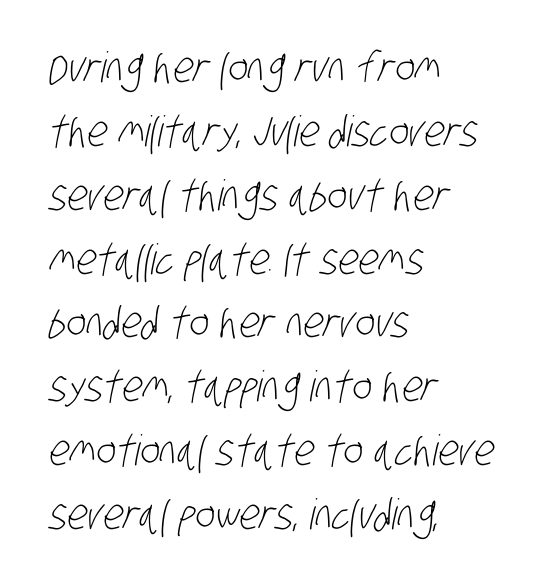
Q: Is the text bold? A: No.
Q: Is the typeface a serif or a sans-serif typeface? A: Sans-serif.
Q: Is the text underlined? A: No.
Q: How is the paragraph aligned? A: Left-aligned.
Q: Is the spacing between letters normal or unusually wide? A: Normal.
Q: Is the spacing between lines tight, normal or loose? A: Normal.
Q: Width (condensed, normal, or wide)? A: Condensed.
Q: Stroke contrast? A: Low.
Q: x-height? A: Large.
Q: Monospaced? A: No.
